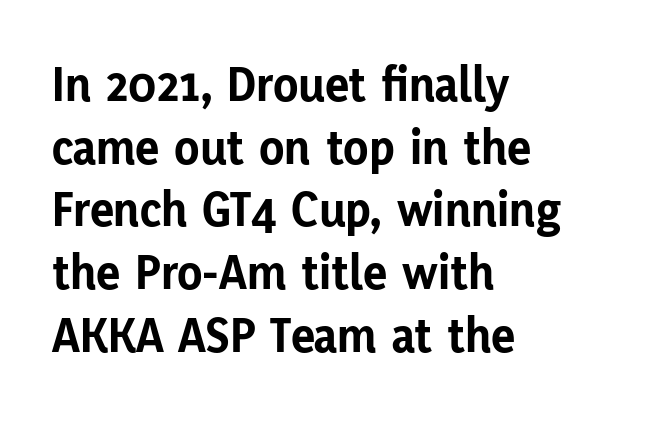
{"serif": "no", "italic": "no", "bold": "yes", "weight": "bold", "width": "normal", "stroke_contrast": "low", "x_height": "medium", "monospaced": "no", "underline": "no", "align": "left", "line_spacing_ratio": 1.23, "letter_spacing": "normal", "letter_spacing_em": 0.0, "glyph_px": 51}
